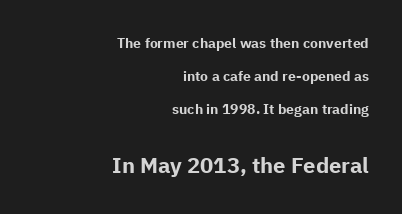
A dark, heavy texture on the line: the type is bold. Tracking value appears to be zero — textbook default spacing. In terms of leading, this rendering errs on the spacious side. Note: smaller setting up top, larger setting below.
